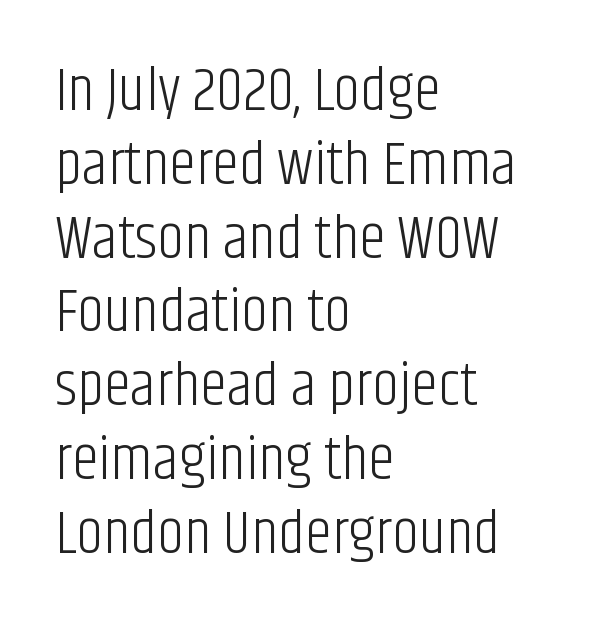
The image shows 61 px light, condensed sans-serif type, upright; set left-aligned, line spacing 1.21x, normal letter spacing, not underlined; low stroke contrast and a large x-height.
